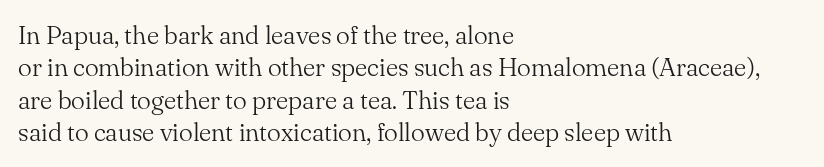
The image shows 26 px text type, upright; set left-aligned, normal line spacing (1.25x), normal letter spacing, not underlined.
